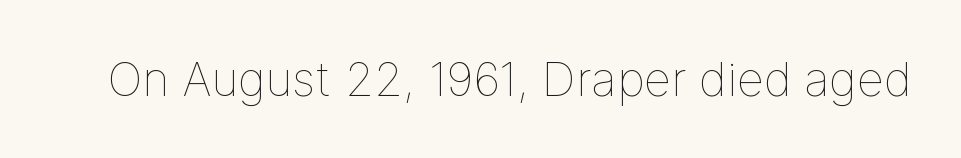
Ordinary non-slanted type is in use. The weight would be labelled regular, book, light, or lighter still. Check the space under the baseline: it is left empty. The gaps between neighbouring characters are ordinary and unremarkable. Note the varied advance widths — an 'i' is clearly narrower than an 'm'.
